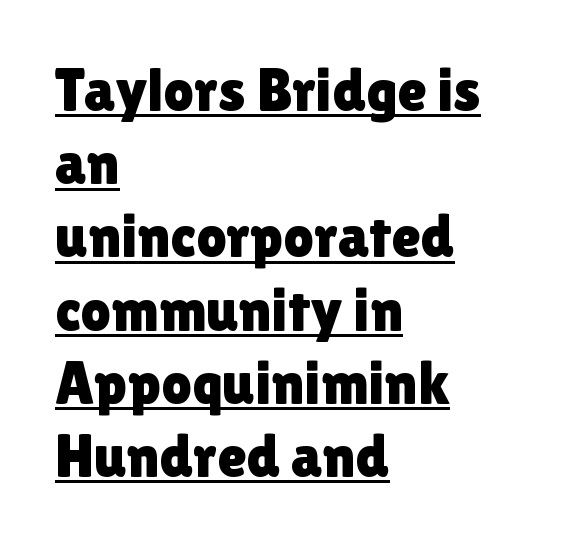
{"serif": "no", "italic": "no", "width": "normal", "stroke_contrast": "low", "x_height": "medium", "monospaced": "no", "underline": "yes", "align": "left", "line_spacing_ratio": 1.22, "letter_spacing": "normal", "letter_spacing_em": 0.0, "glyph_px": 60}
